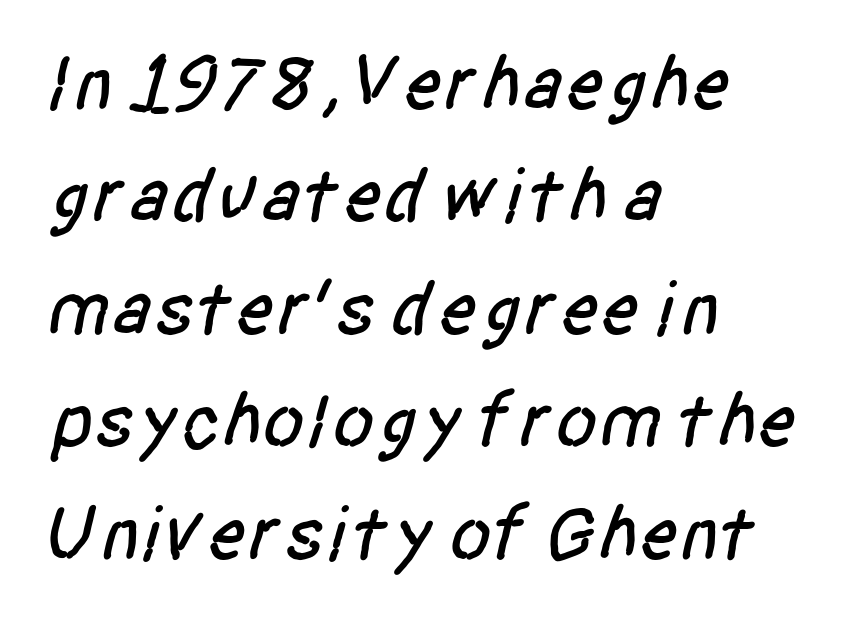
Q: Is the typeface a serif or a sans-serif typeface? A: Sans-serif.
Q: Is the text underlined? A: No.
Q: How is the paragraph aligned? A: Left-aligned.
Q: Is the spacing between letters normal or unusually wide? A: Normal.
Q: Is the spacing between lines tight, normal or loose? A: Normal.
Q: Width (condensed, normal, or wide)? A: Condensed.
Q: Stroke contrast? A: Low.
Q: x-height? A: Large.
Q: Monospaced? A: No.
